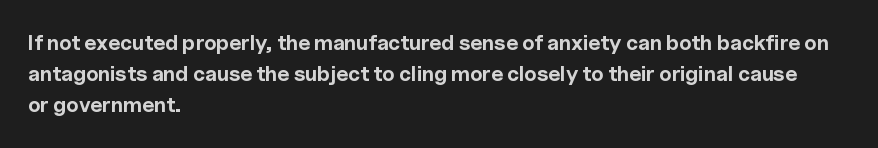
{"italic": "no", "bold": "yes", "underline": "no", "align": "left", "line_spacing": "normal", "line_spacing_ratio": 1.48, "letter_spacing": "normal", "letter_spacing_em": 0.0, "glyph_px": 21}
